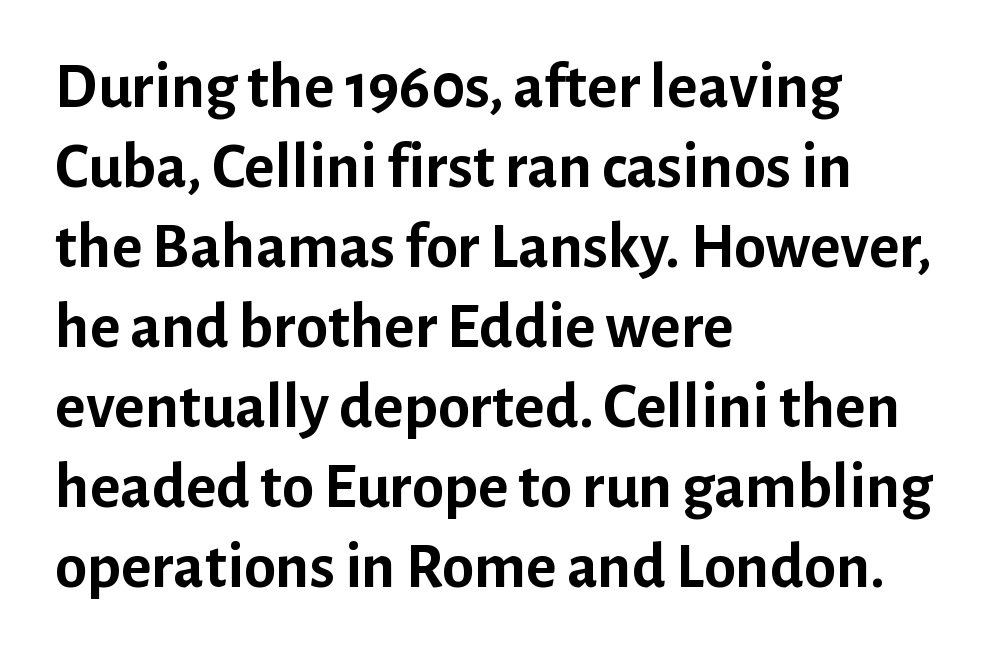
The image shows 65 px semibold sans-serif type, upright; set left-aligned, line spacing 1.23x, normal letter spacing, not underlined; low stroke contrast and a medium x-height.
